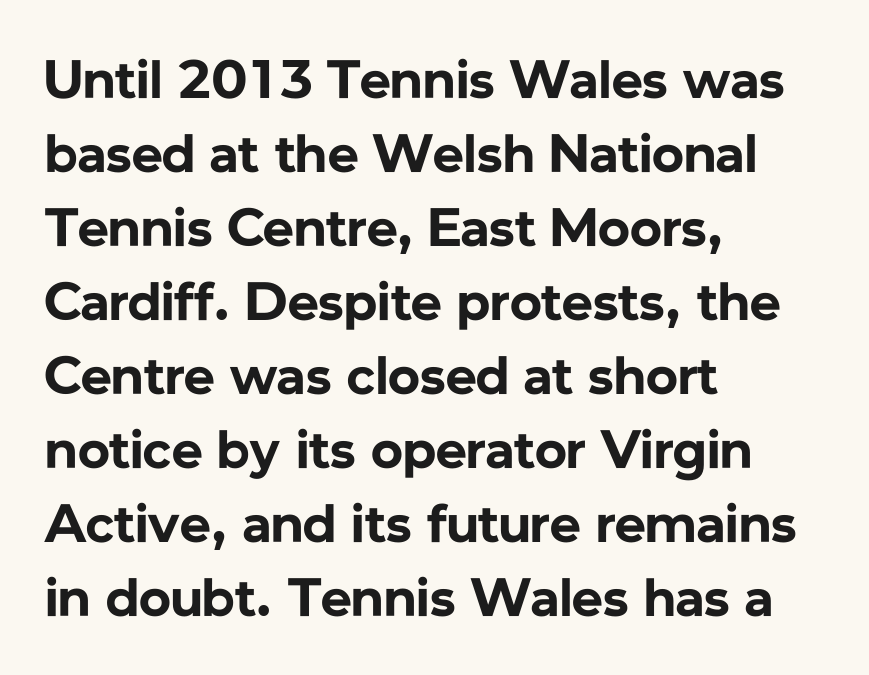
The image shows 54 px bold sans-serif type, upright; set left-aligned, normal line spacing (1.37x), normal letter spacing, not underlined; low stroke contrast and a medium x-height.
